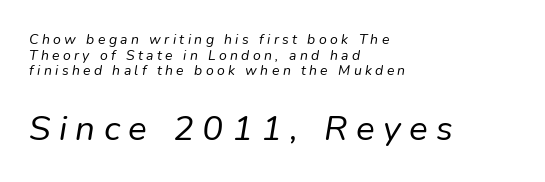
The image shows 35 px regular-weight type, italic (leaning right); set left-aligned, tight line spacing (1.11x), unusually wide letter spacing (+0.24 em), not underlined; the second (bottom) block is 2.5x larger; low stroke contrast and a medium x-height.
